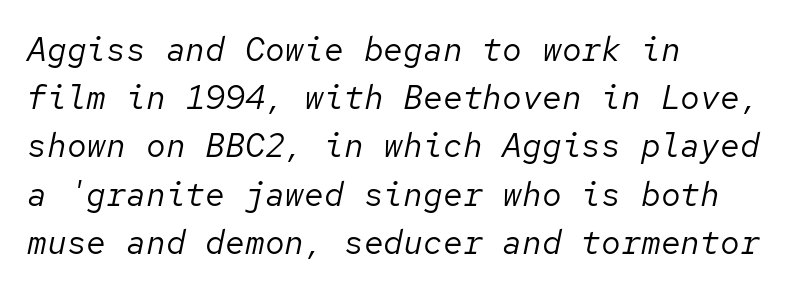
Students, observe: this is what conventionally led text looks like. Weight class: somewhere from thin through regular. An italicized treatment has been applied to the whole sample. Think of a typewriter: that constant character pitch is what you see here. Notice how the passage keeps a crisp vertical edge on the left only.
